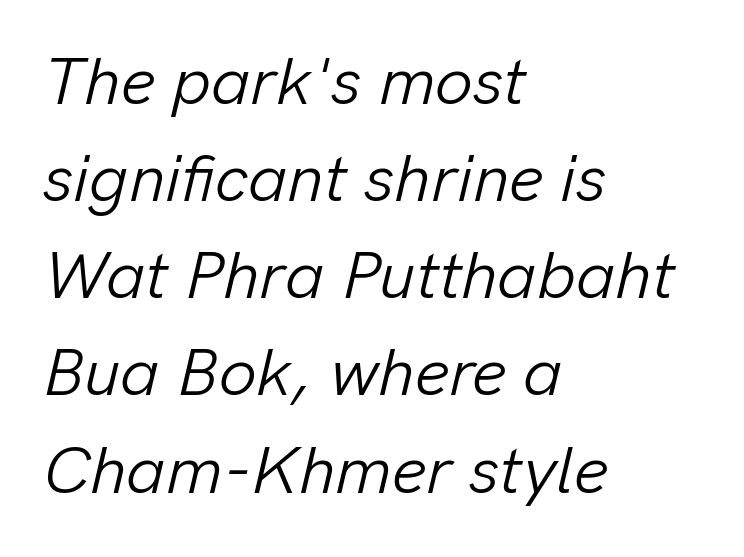
{"italic": "yes", "lean": "right", "slant_degrees": 13, "bold": "no", "weight": "light", "width": "normal", "stroke_contrast": "low", "x_height": "medium", "monospaced": "no", "underline": "no", "align": "left", "line_spacing": "normal", "line_spacing_ratio": 1.45, "letter_spacing": "normal", "letter_spacing_em": 0.0, "glyph_px": 67}
